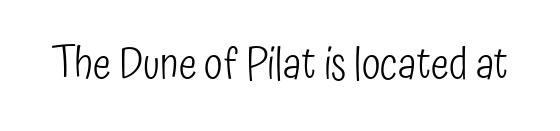
{"serif": "no", "italic": "no", "bold": "no", "weight": "light", "width": "condensed", "stroke_contrast": "low", "x_height": "medium", "monospaced": "no", "underline": "no", "letter_spacing": "normal", "letter_spacing_em": 0.0, "glyph_px": 43}
